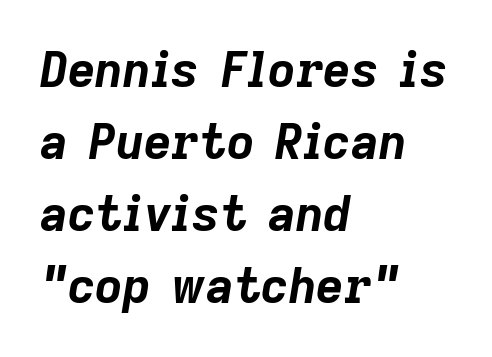
Q: Is the text bold? A: Yes.
Q: Is the text italic (slanted)? A: Yes, it leans right by about 9 degrees.
Q: Is the text underlined? A: No.
Q: How is the paragraph aligned? A: Left-aligned.
Q: Is the spacing between letters normal or unusually wide? A: Normal.
Q: Is the spacing between lines tight, normal or loose? A: Normal.
Q: Width (condensed, normal, or wide)? A: Normal.
Q: Stroke contrast? A: Low.
Q: x-height? A: Medium.
Q: Monospaced? A: No.
